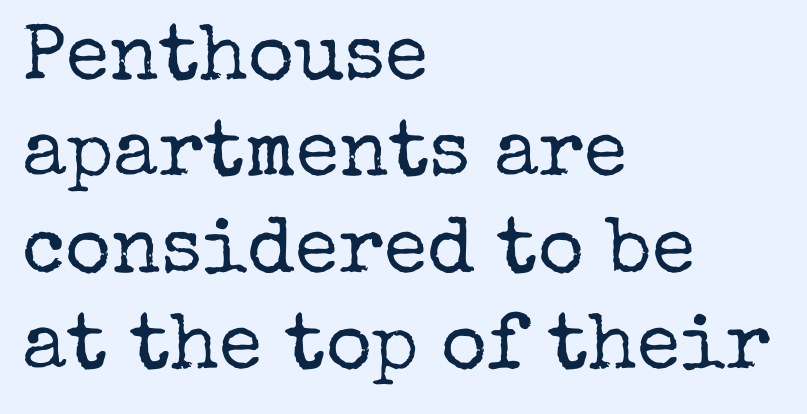
{"serif": "yes", "italic": "no", "bold": "no", "weight": "regular", "width": "normal", "stroke_contrast": "low", "x_height": "medium", "monospaced": "no", "underline": "no", "align": "left", "line_spacing_ratio": 1.22, "letter_spacing": "normal", "letter_spacing_em": 0.0, "glyph_px": 79}
